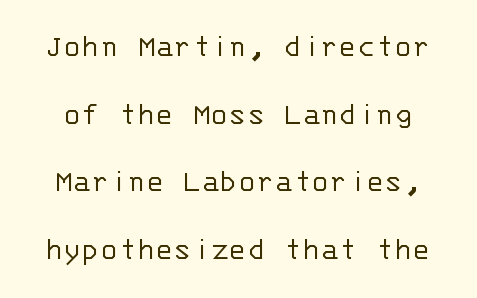
The image shows 34 px light sans-serif type, upright, monospaced; set loose line spacing (1.99x), normal letter spacing, not underlined; low stroke contrast and a large x-height.
